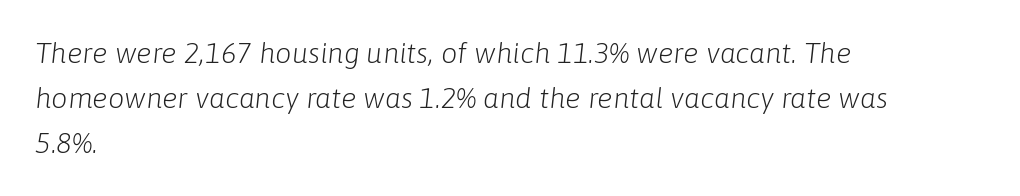
{"italic": "yes", "lean": "right", "slant_degrees": 6, "bold": "no", "weight": "light", "width": "normal", "stroke_contrast": "low", "x_height": "medium", "monospaced": "no", "underline": "no", "align": "left", "line_spacing": "normal", "line_spacing_ratio": 1.56, "letter_spacing": "normal", "letter_spacing_em": 0.0, "glyph_px": 29}
